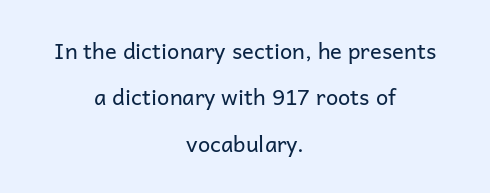
Q: Is the text bold? A: No.
Q: Is the text italic (slanted)? A: No, it is upright.
Q: Is the text underlined? A: No.
Q: How is the paragraph aligned? A: Centered.
Q: Is the spacing between letters normal or unusually wide? A: Normal.
Q: Is the spacing between lines tight, normal or loose? A: Loose.
